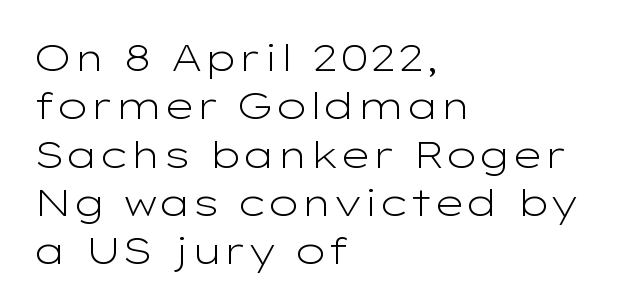
Q: Is the text bold? A: No.
Q: Is the text italic (slanted)? A: No, it is upright.
Q: Is the typeface a serif or a sans-serif typeface? A: Sans-serif.
Q: Is the text underlined? A: No.
Q: How is the paragraph aligned? A: Left-aligned.
Q: Is the spacing between letters normal or unusually wide? A: Normal.
Q: Is the spacing between lines tight, normal or loose? A: Normal.
Q: Width (condensed, normal, or wide)? A: Wide.
Q: Stroke contrast? A: Low.
Q: x-height? A: Medium.
Q: Monospaced? A: No.
